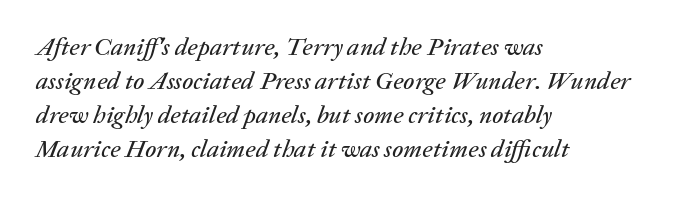
Short and long lines alike share a common starting point at left. The letterforms sit shoulder to shoulder at normal distance. Underlining? Definitely not there. If you drew a line through each stem, it would be angled. In terms of leading, this rendering sits right in the middle.
